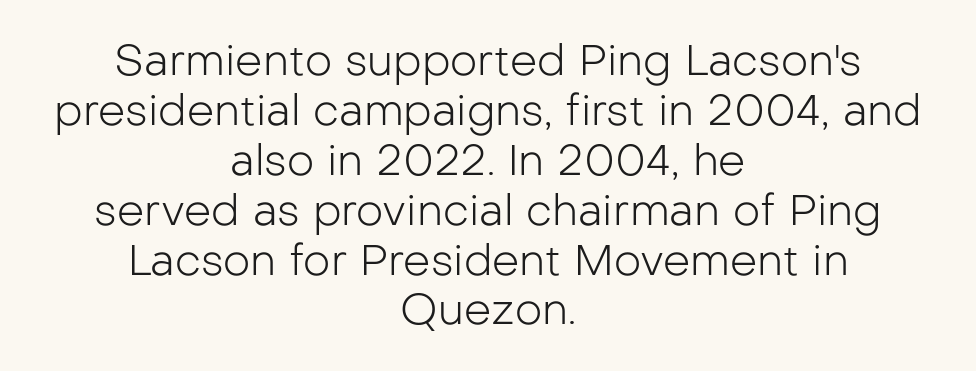
Neither beginnings nor endings align; midpoints do. Proportional: the letters do not fall into vertical columns. These lines are composed in type without serifs. This is not heavy type; no bold has been used. The letters stand straight up with perfectly vertical stems.
